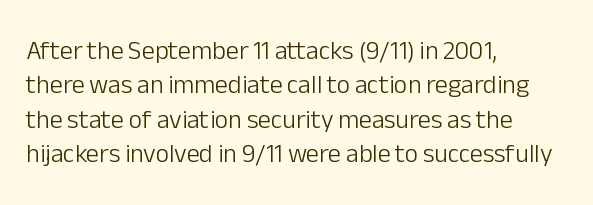
{"italic": "no", "bold": "no", "underline": "no", "align": "left", "line_spacing": "normal", "line_spacing_ratio": 1.32, "letter_spacing": "normal", "letter_spacing_em": 0.0, "glyph_px": 26}
